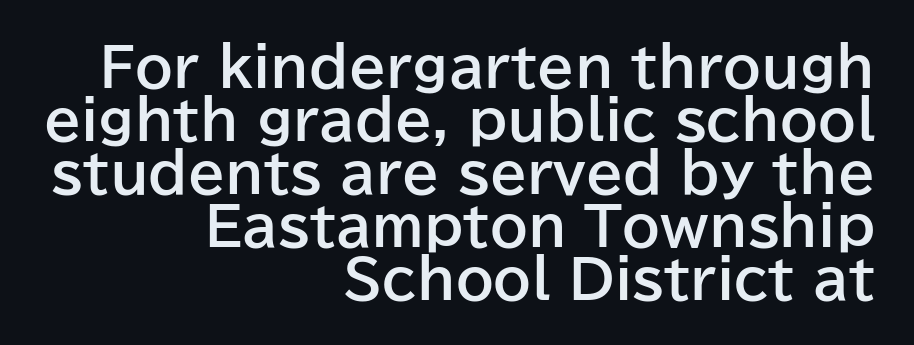
{"serif": "no", "italic": "no", "bold": "yes", "weight": "bold", "width": "normal", "stroke_contrast": "low", "x_height": "medium", "monospaced": "no", "underline": "no", "align": "right", "line_spacing": "tight", "line_spacing_ratio": 0.98, "letter_spacing": "normal", "letter_spacing_em": 0.0, "glyph_px": 54}
